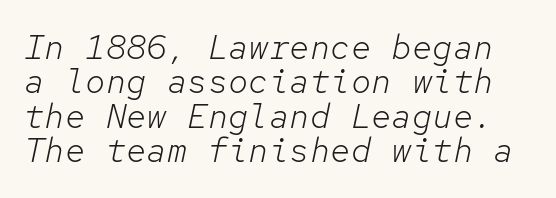
Q: Is the text bold? A: No.
Q: Is the text italic (slanted)? A: Yes, it leans right by about 12 degrees.
Q: Is the text underlined? A: No.
Q: Is the spacing between letters normal or unusually wide? A: Normal.
Q: Is the spacing between lines tight, normal or loose? A: Tight.
Q: Width (condensed, normal, or wide)? A: Normal.
Q: Stroke contrast? A: Low.
Q: x-height? A: Medium.
Q: Monospaced? A: Yes.
